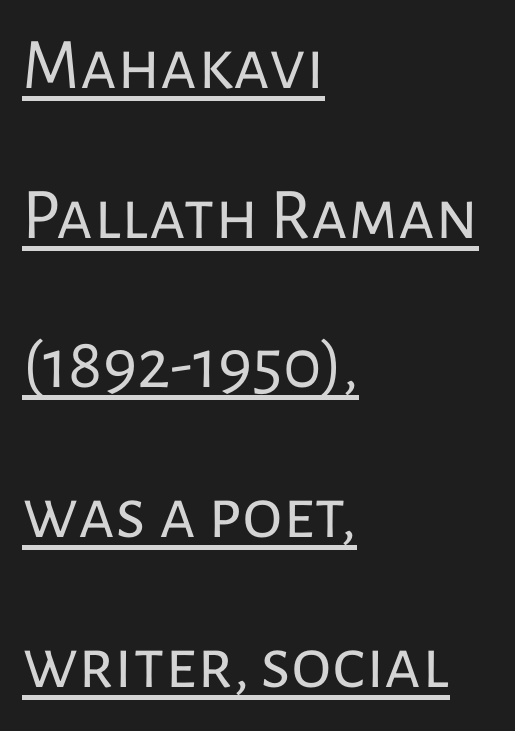
The image shows 73 px regular-weight sans-serif type, upright; set left-aligned, loose line spacing (2.05x), normal letter spacing, underlined; low stroke contrast and a medium x-height.
